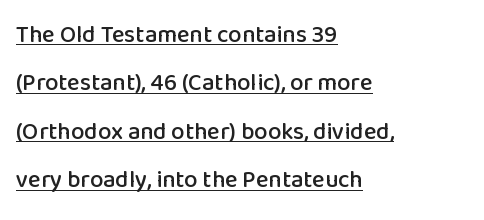
Posture: upright roman. The typesetter chose a ragged-right arrangement here. This sample uses plain, unmodified letter spacing. Notice how a bar underscores the lettering throughout. Leading: increased.
